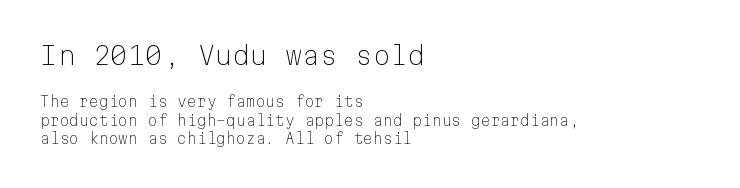
Q: Is the text bold? A: No.
Q: Is the text italic (slanted)? A: No, it is upright.
Q: Is the text underlined? A: No.
Q: How is the paragraph aligned? A: Left-aligned.
Q: Is the spacing between letters normal or unusually wide? A: Normal.
Q: Is the spacing between lines tight, normal or loose? A: Normal.
Q: Which block of text is set in a larger size, the first (top) or the second (bottom)? A: The first (top) one.
